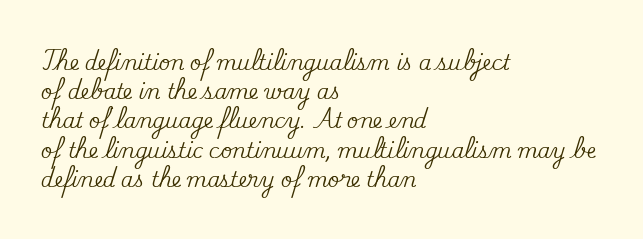
A bare baseline throughout the passage. Tracking value appears to be zero — textbook default spacing. The lines in this sample share a left origin and differ only in where they stop.
